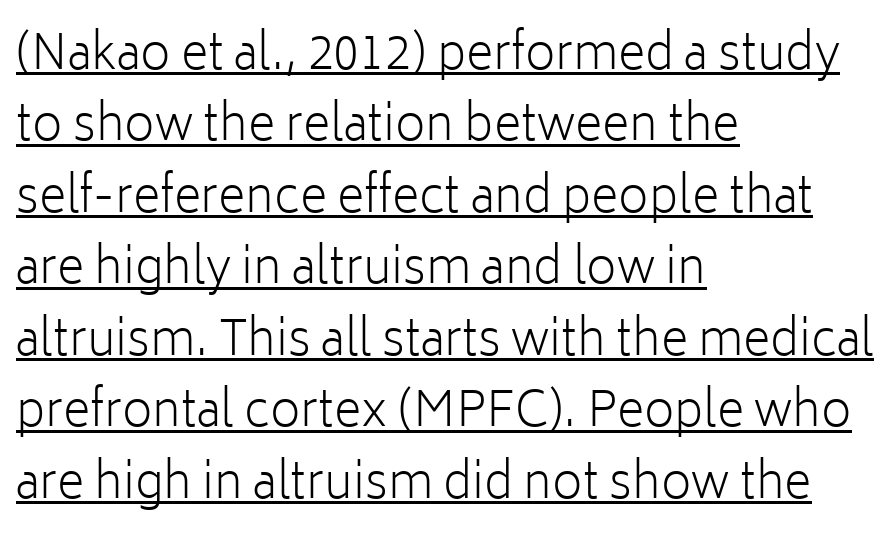
The letterforms sit at book weight or below. This sample has the flowing, uneven cadence of proportional lettering. The tracking reads as untouched default to a designer's eye. The rag falls on the right side of this text block. The specimen includes a rule beneath the text block's lines. The typeface chosen for these lines omits serifs.
